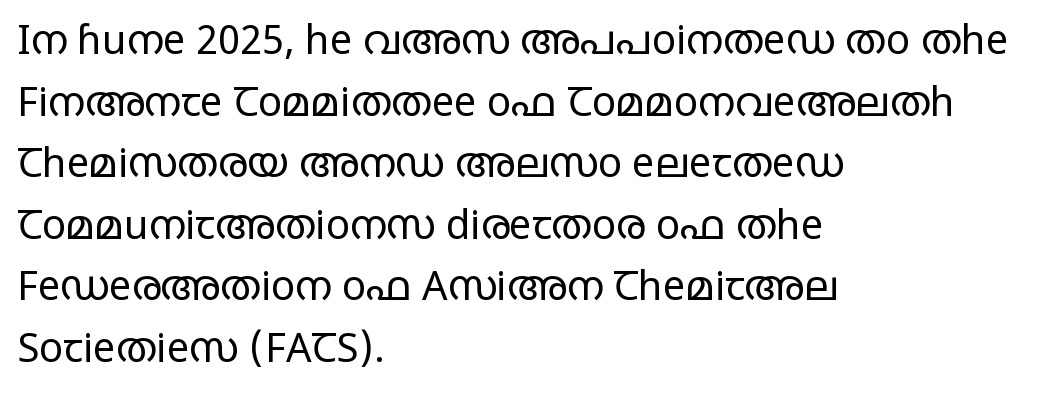
Q: Is the text bold? A: No.
Q: Is the text italic (slanted)? A: No, it is upright.
Q: Is the typeface a serif or a sans-serif typeface? A: Sans-serif.
Q: Is the text underlined? A: No.
Q: How is the paragraph aligned? A: Left-aligned.
Q: Is the spacing between letters normal or unusually wide? A: Normal.
Q: Is the spacing between lines tight, normal or loose? A: Normal.
Q: Width (condensed, normal, or wide)? A: Wide.
Q: Stroke contrast? A: Low.
Q: x-height? A: Large.
Q: Monospaced? A: No.
